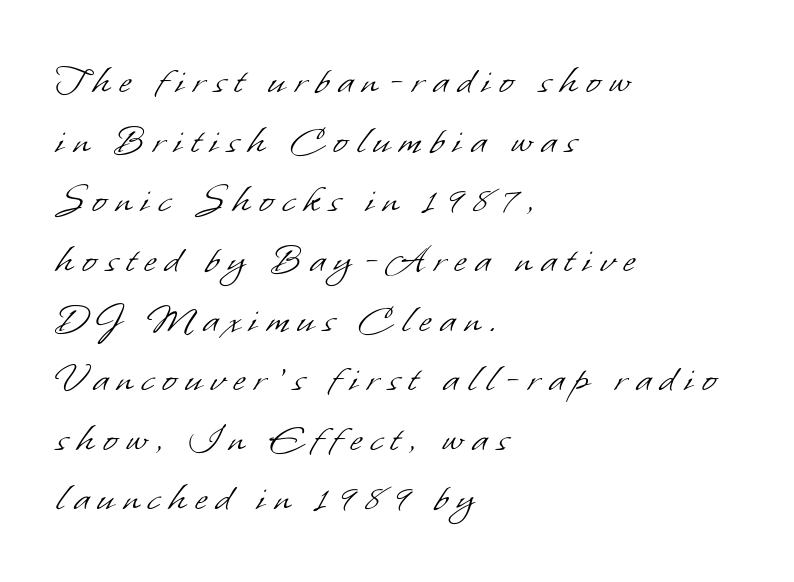
Q: Is the text bold? A: No.
Q: Is the typeface a serif or a sans-serif typeface? A: Sans-serif.
Q: Is the text underlined? A: No.
Q: How is the paragraph aligned? A: Left-aligned.
Q: Is the spacing between letters normal or unusually wide? A: Unusually wide.
Q: Is the spacing between lines tight, normal or loose? A: Normal.
Q: Width (condensed, normal, or wide)? A: Normal.
Q: Stroke contrast? A: Low.
Q: x-height? A: Small.
Q: Monospaced? A: No.
